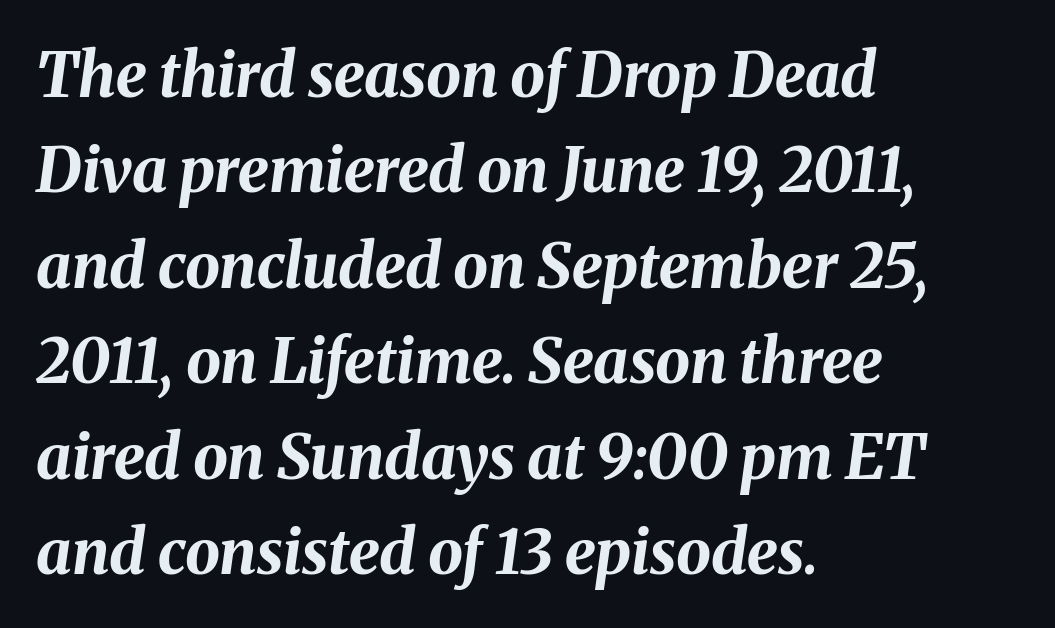
The image shows 62 px bold type, italic (leaning right); set left-aligned, normal line spacing (1.54x), normal letter spacing, not underlined; medium stroke contrast and a medium x-height.
